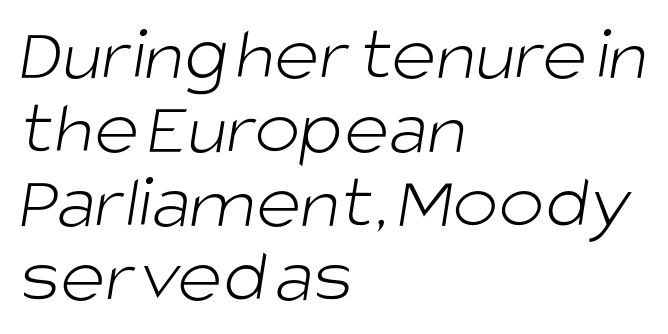
The image shows 77 px light sans-serif type; set left-aligned, tight line spacing (0.96x), normal letter spacing, not underlined; low stroke contrast and a large x-height.
